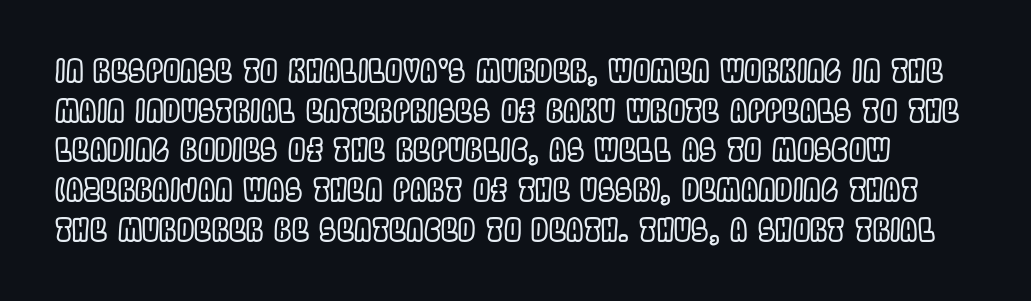
{"italic": "no", "width": "condensed", "x_height": "large", "monospaced": "no", "underline": "no", "line_spacing": "normal", "line_spacing_ratio": 1.28, "letter_spacing": "normal", "letter_spacing_em": 0.0, "glyph_px": 31}
